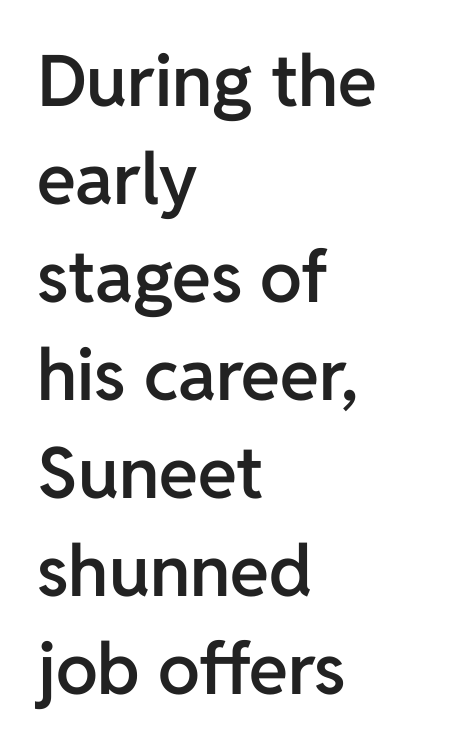
{"serif": "no", "italic": "no", "bold": "semi", "weight": "semibold", "width": "normal", "stroke_contrast": "low", "x_height": "medium", "monospaced": "no", "underline": "no", "align": "left", "line_spacing": "normal", "line_spacing_ratio": 1.38, "letter_spacing": "normal", "letter_spacing_em": 0.0, "glyph_px": 71}
